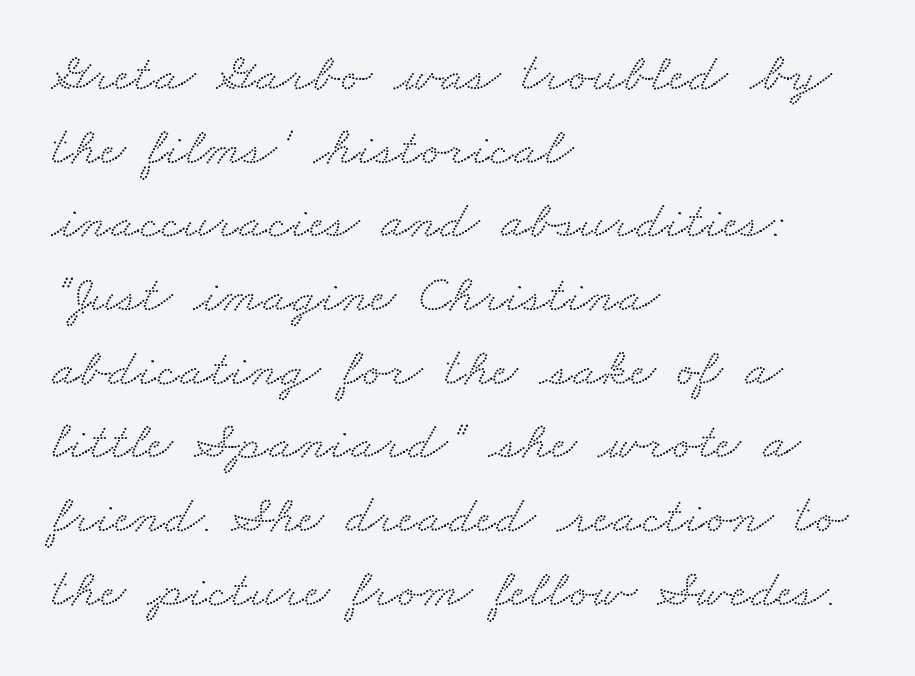
Q: Is the typeface a serif or a sans-serif typeface? A: Serif.
Q: Is the text underlined? A: No.
Q: How is the paragraph aligned? A: Left-aligned.
Q: Is the spacing between letters normal or unusually wide? A: Normal.
Q: Is the spacing between lines tight, normal or loose? A: Normal.
Q: Width (condensed, normal, or wide)? A: Wide.
Q: Stroke contrast? A: Low.
Q: x-height? A: Small.
Q: Monospaced? A: No.
